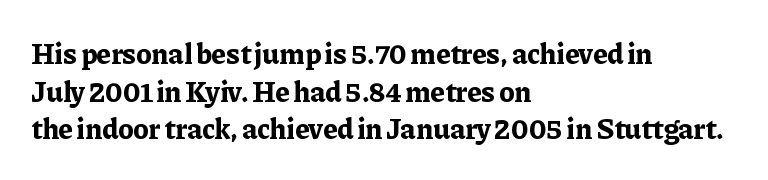
The image shows 29 px bold serif type, upright; set left-aligned, normal line spacing (1.3x), normal letter spacing, not underlined; low stroke contrast and a medium x-height.
